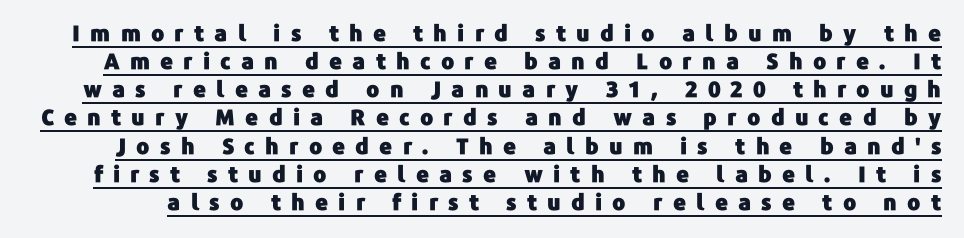
You can tell it's not italic because the verticals are truly vertical. The rows are spaced the way most documents space them. A baseline rule has been typeset under these characters. Letter spacing: wide.
